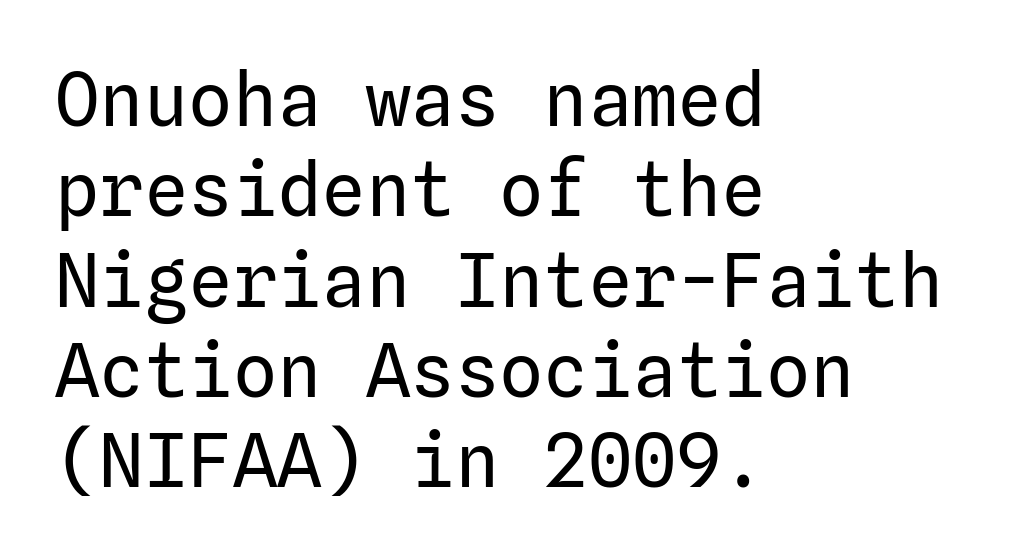
The image shows 74 px regular-weight sans-serif type, upright; set left-aligned, line spacing 1.22x, normal letter spacing, not underlined; low stroke contrast and a medium x-height.
